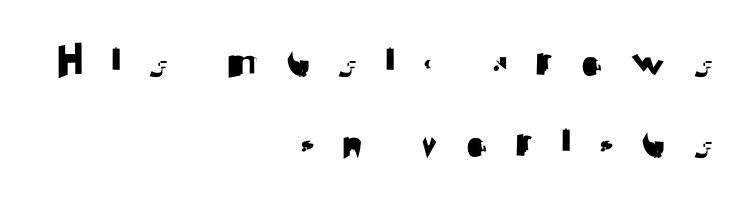
Q: Is the text italic (slanted)? A: No, it is upright.
Q: Is the typeface a serif or a sans-serif typeface? A: Sans-serif.
Q: Is the text underlined? A: No.
Q: How is the paragraph aligned? A: Right-aligned.
Q: Is the spacing between letters normal or unusually wide? A: Unusually wide.
Q: Is the spacing between lines tight, normal or loose? A: Normal.
Q: Width (condensed, normal, or wide)? A: Normal.
Q: Stroke contrast? A: Medium.
Q: x-height? A: Small.
Q: Monospaced? A: No.
